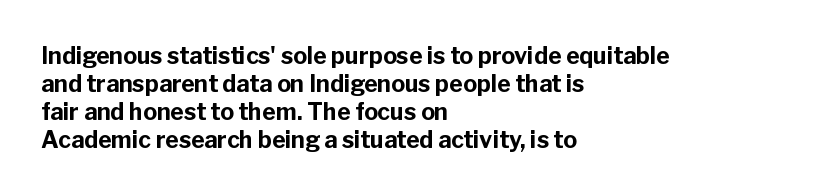
{"italic": "no", "bold": "yes", "underline": "no", "align": "left", "line_spacing_ratio": 1.22, "letter_spacing": "normal", "letter_spacing_em": 0.0, "glyph_px": 23}
